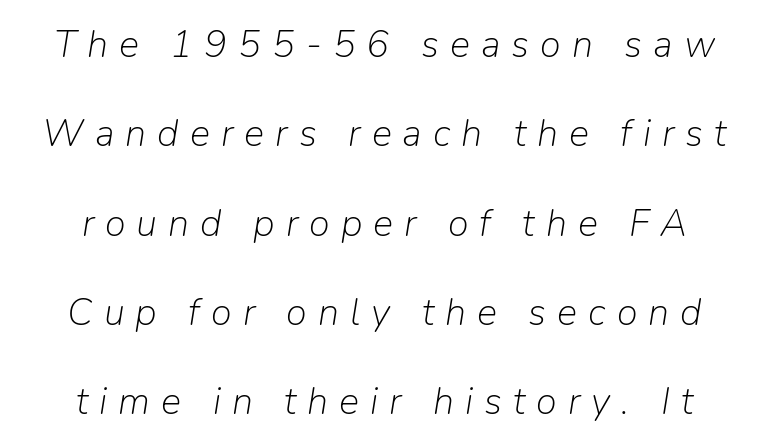
Q: Is the text bold? A: No.
Q: Is the text italic (slanted)? A: Yes, it leans right by about 9 degrees.
Q: Is the text underlined? A: No.
Q: How is the paragraph aligned? A: Centered.
Q: Is the spacing between letters normal or unusually wide? A: Unusually wide.
Q: Is the spacing between lines tight, normal or loose? A: Loose.
Q: Width (condensed, normal, or wide)? A: Normal.
Q: Stroke contrast? A: Low.
Q: x-height? A: Medium.
Q: Monospaced? A: No.
